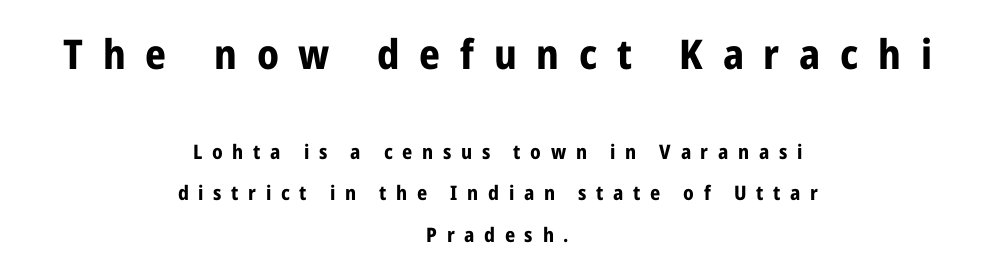
Of the two passages, the one on top uses the larger point size. Here the designer chose a conventional face with non-uniform glyph widths. Letter spacing: wide. The gap between lines stays unmarked. Plenty of ink on the page — the face is bold. The glyphs in this specimen are sans serif.
